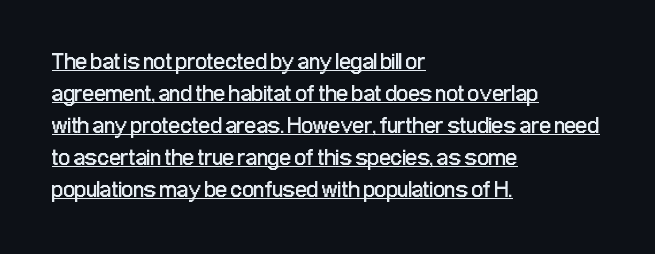
Q: Is the text bold? A: No.
Q: Is the text italic (slanted)? A: No, it is upright.
Q: Is the text underlined? A: Yes.
Q: How is the paragraph aligned? A: Left-aligned.
Q: Is the spacing between letters normal or unusually wide? A: Normal.
Q: Is the spacing between lines tight, normal or loose? A: Normal.
